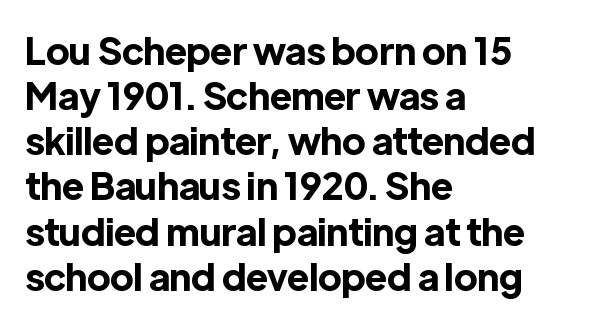
Think of a printed novel: that variable character pitch is what you see here. Vertical strokes here are truly vertical. Default kerning and tracking; the words read as compact shapes. The characters display no serif detailing; their extremities are plain.
